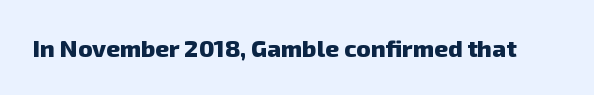
Standard letterfit; no display-style spreading of the glyphs. What weight is shown? A full bold with thick strokes. Has an underline been added? It has not.
